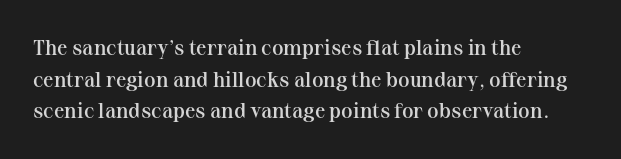
Italic? Not at all — the glyphs are vertical. A typesetter would call this zero additional tracking. The typesetting leans somewhat heavy: a semibold. The string is rendered with underlining switched off. The setting favours the left margin, as ordinary paragraphs usually do.
